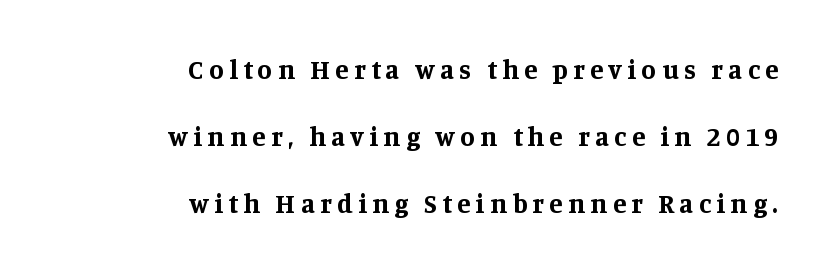
Is the letter spacing exaggerated? Yes — the characters are pushed far apart. The specimen reads as upright at a glance. I'd describe the lettering as bold — thick and assertive. Has an underline been added? It has not.
